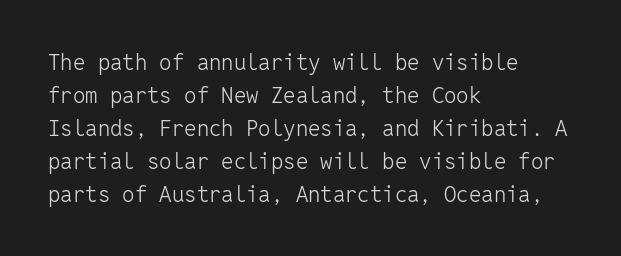
Q: Is the text bold? A: No.
Q: Is the text italic (slanted)? A: No, it is upright.
Q: Is the text underlined? A: No.
Q: How is the paragraph aligned? A: Left-aligned.
Q: Is the spacing between letters normal or unusually wide? A: Normal.
Q: Is the spacing between lines tight, normal or loose? A: Normal.
